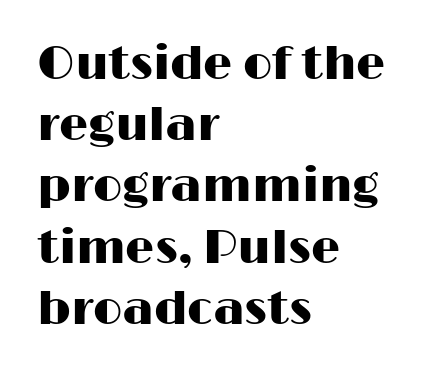
Q: Is the text italic (slanted)? A: No, it is upright.
Q: Is the typeface a serif or a sans-serif typeface? A: Sans-serif.
Q: Is the text underlined? A: No.
Q: How is the paragraph aligned? A: Left-aligned.
Q: Is the spacing between letters normal or unusually wide? A: Normal.
Q: Is the spacing between lines tight, normal or loose? A: Normal.
Q: Width (condensed, normal, or wide)? A: Wide.
Q: Stroke contrast? A: High.
Q: x-height? A: Medium.
Q: Monospaced? A: No.
